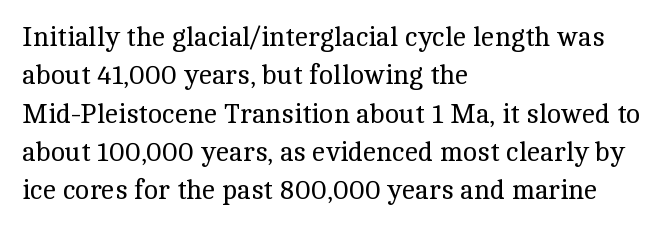
{"italic": "no", "bold": "no", "underline": "no", "align": "left", "line_spacing": "normal", "line_spacing_ratio": 1.42, "letter_spacing": "normal", "letter_spacing_em": 0.0, "glyph_px": 27}
